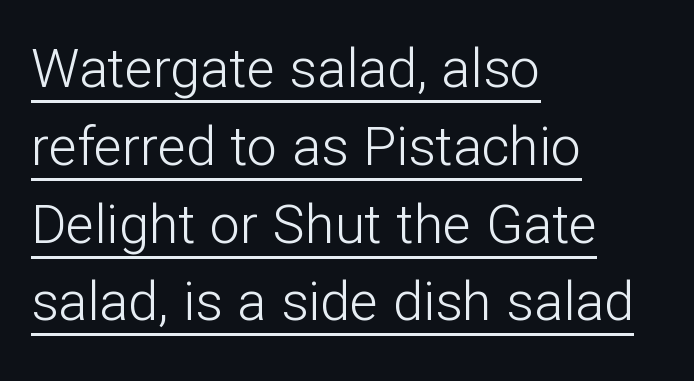
The image shows 54 px light sans-serif type, upright; set left-aligned, normal line spacing (1.44x), normal letter spacing, underlined; low stroke contrast and a medium x-height.
